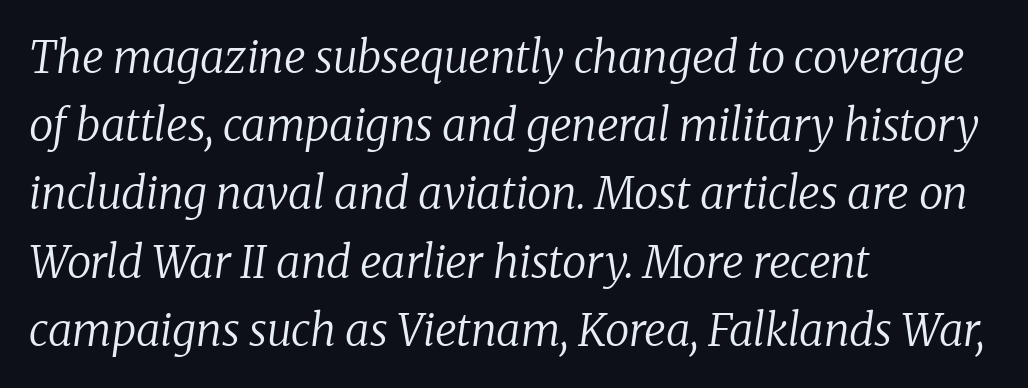
This rendering leaves character spacing at its baseline value. Horizontally, the lines are justified to the leading edge only. The type family on display is of the serif kind. The face looks like a standard text weight, possibly lighter. The foot of each line stays bare and open.
